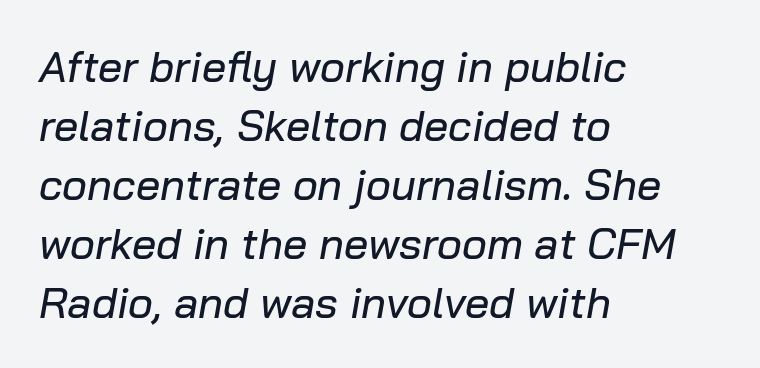
The image shows 43 px text type, italic (leaning right); set left-aligned, normal line spacing (1.37x), normal letter spacing, not underlined; low stroke contrast and a medium x-height.
